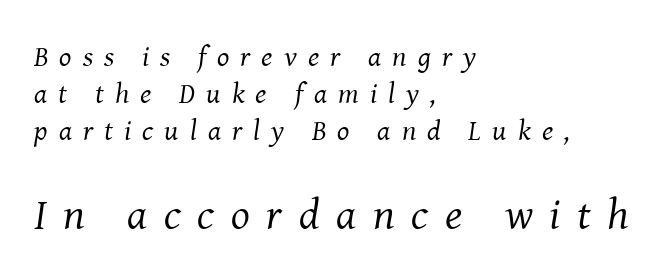
Q: Is the text bold? A: No.
Q: Is the text italic (slanted)? A: Yes, it leans right by about 8 degrees.
Q: Is the typeface a serif or a sans-serif typeface? A: Serif.
Q: Is the text underlined? A: No.
Q: How is the paragraph aligned? A: Left-aligned.
Q: Is the spacing between letters normal or unusually wide? A: Unusually wide.
Q: Is the spacing between lines tight, normal or loose? A: Normal.
Q: Which block of text is set in a larger size, the first (top) or the second (bottom)? A: The second (bottom) one.
Q: Width (condensed, normal, or wide)? A: Normal.
Q: Stroke contrast? A: Medium.
Q: x-height? A: Medium.
Q: Monospaced? A: No.
